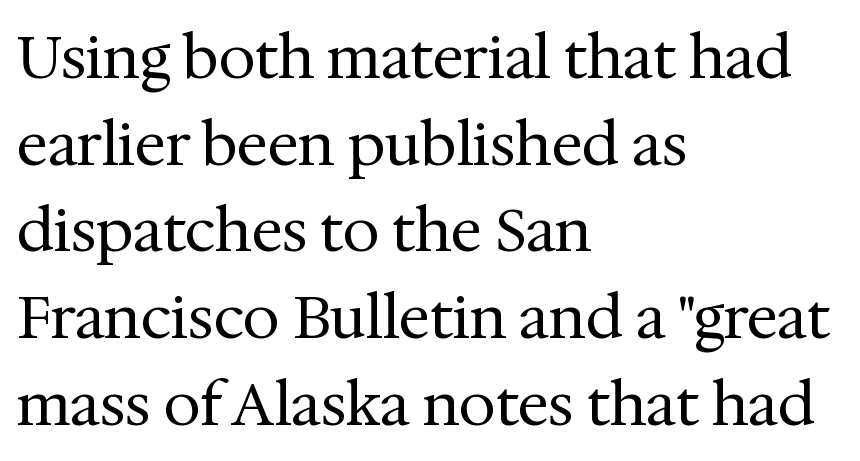
{"serif": "yes", "italic": "no", "bold": "no", "weight": "regular", "width": "normal", "stroke_contrast": "medium", "x_height": "medium", "monospaced": "no", "underline": "no", "align": "left", "line_spacing": "normal", "line_spacing_ratio": 1.47, "letter_spacing": "normal", "letter_spacing_em": 0.0, "glyph_px": 59}
